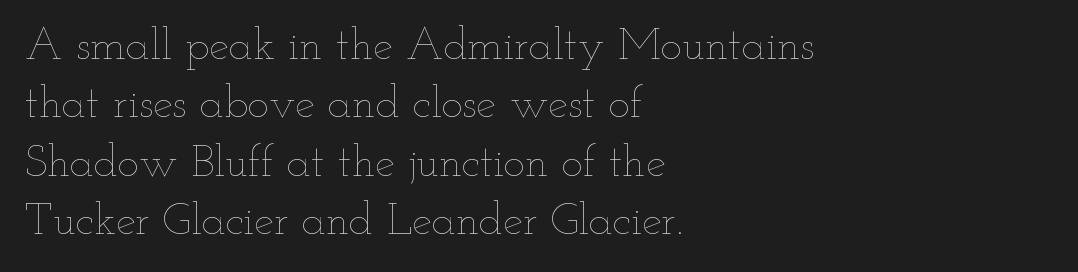
Q: Is the text bold? A: No.
Q: Is the text italic (slanted)? A: No, it is upright.
Q: Is the text underlined? A: No.
Q: How is the paragraph aligned? A: Left-aligned.
Q: Is the spacing between letters normal or unusually wide? A: Normal.
Q: Is the spacing between lines tight, normal or loose? A: Normal.
Q: Width (condensed, normal, or wide)? A: Wide.
Q: Stroke contrast? A: Low.
Q: x-height? A: Small.
Q: Monospaced? A: No.
